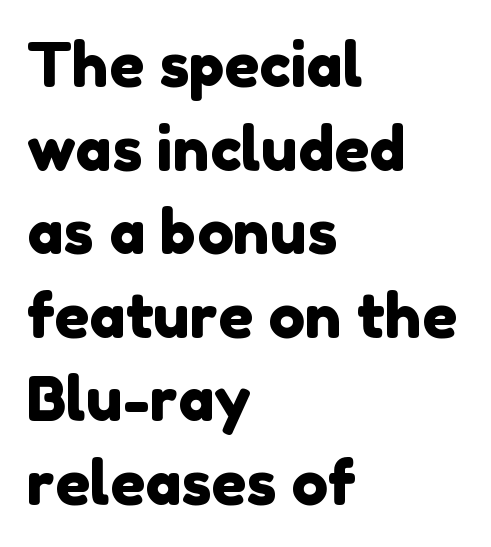
{"serif": "no", "width": "normal", "stroke_contrast": "low", "x_height": "medium", "monospaced": "no", "underline": "no", "align": "left", "line_spacing": "normal", "line_spacing_ratio": 1.37, "letter_spacing": "normal", "letter_spacing_em": 0.0, "glyph_px": 61}
